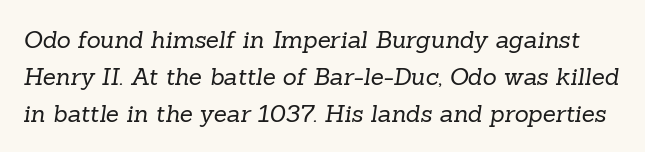
The image shows 24 px text type; set normal line spacing (1.54x), normal letter spacing, not underlined.
